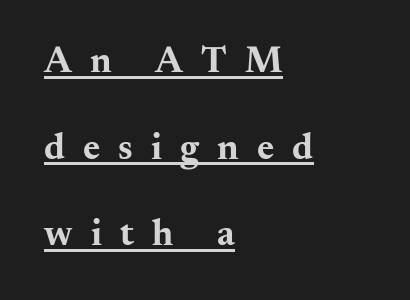
The image shows 37 px bold, wide serif type, upright; set left-aligned, loose line spacing (2.34x), unusually wide letter spacing (+0.49 em), underlined; medium stroke contrast and a small x-height.
